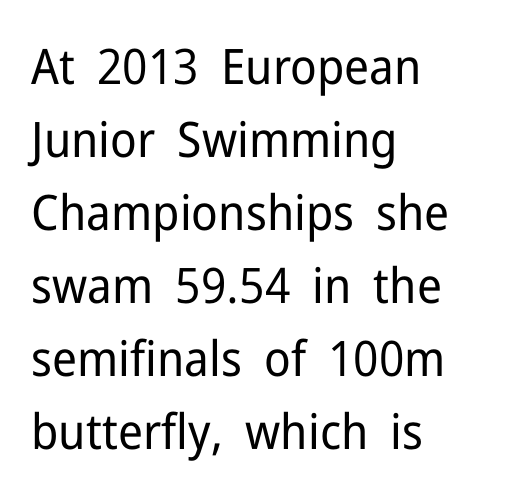
The image shows 49 px regular-weight sans-serif type, upright; set left-aligned, normal line spacing (1.49x), normal letter spacing, not underlined; low stroke contrast and a medium x-height.
